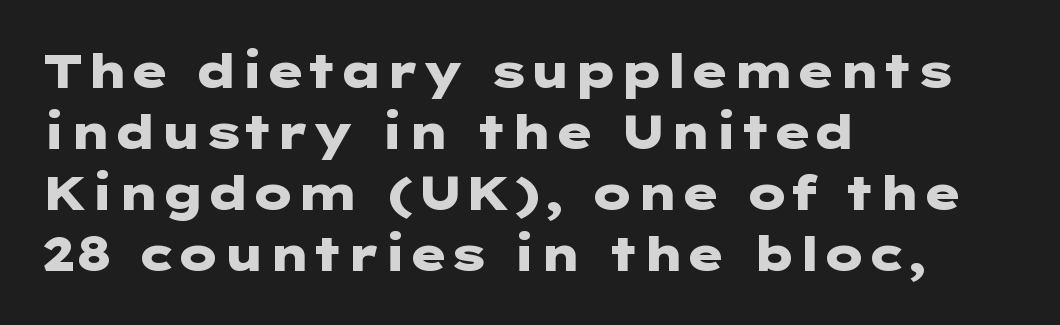
Q: Is the text bold? A: Yes.
Q: Is the text italic (slanted)? A: No, it is upright.
Q: Is the typeface a serif or a sans-serif typeface? A: Sans-serif.
Q: Is the text underlined? A: No.
Q: How is the paragraph aligned? A: Left-aligned.
Q: Is the spacing between letters normal or unusually wide? A: Normal.
Q: Is the spacing between lines tight, normal or loose? A: Normal.
Q: Width (condensed, normal, or wide)? A: Wide.
Q: Stroke contrast? A: Low.
Q: x-height? A: Medium.
